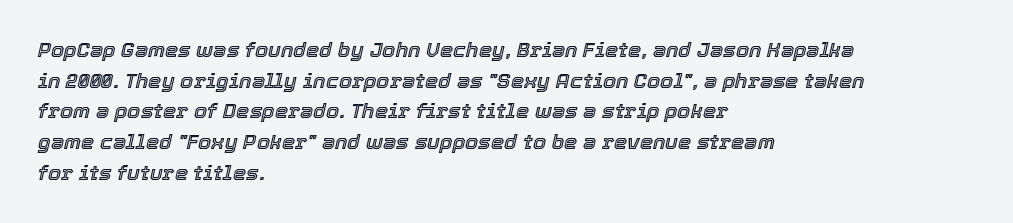
{"italic": "yes", "lean": "right", "slant_degrees": 12, "underline": "no", "align": "left", "line_spacing": "normal", "line_spacing_ratio": 1.46, "letter_spacing": "normal", "letter_spacing_em": 0.0, "glyph_px": 21}
